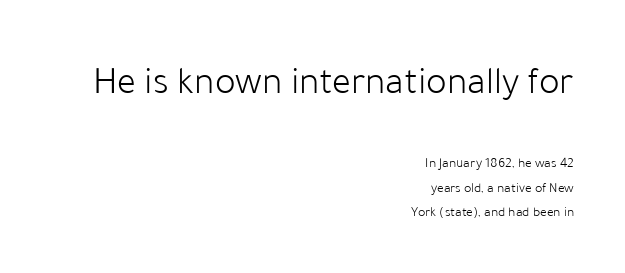
The image shows 39 px light sans-serif type, upright; set right-aligned, line spacing 1.78x, normal letter spacing, not underlined; the first (top) block is 2.79x larger; low stroke contrast and a medium x-height.
